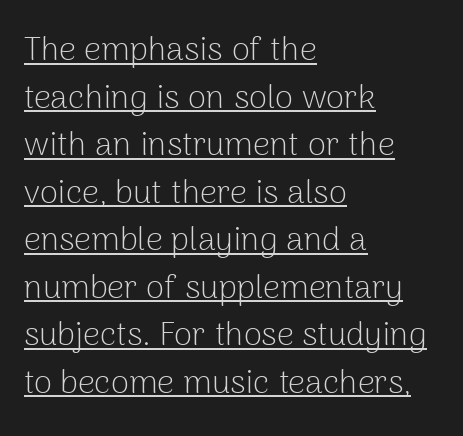
Q: Is the text bold? A: No.
Q: Is the text italic (slanted)? A: No, it is upright.
Q: Is the typeface a serif or a sans-serif typeface? A: Sans-serif.
Q: Is the text underlined? A: Yes.
Q: How is the paragraph aligned? A: Left-aligned.
Q: Is the spacing between letters normal or unusually wide? A: Normal.
Q: Is the spacing between lines tight, normal or loose? A: Normal.
Q: Width (condensed, normal, or wide)? A: Normal.
Q: Stroke contrast? A: Low.
Q: x-height? A: Medium.
Q: Monospaced? A: No.
